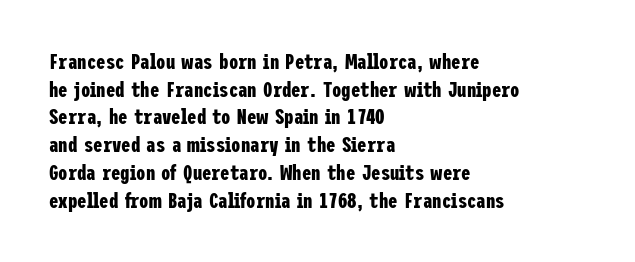
The image shows 21 px bold type, upright; set left-aligned, normal line spacing (1.32x), normal letter spacing, not underlined.
